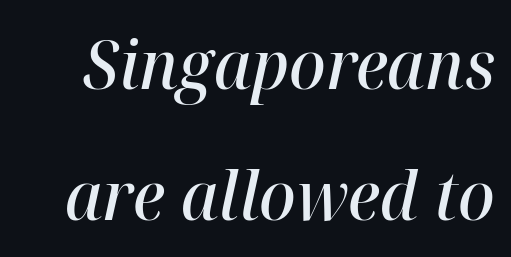
The image shows 68 px semibold type, italic (leaning right); set loose line spacing (1.93x), normal letter spacing, not underlined; high stroke contrast and a medium x-height.
